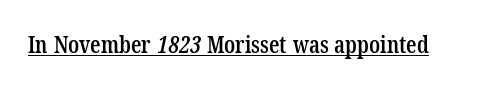
Q: Is the text bold? A: Semi-bold.
Q: Is the text underlined? A: Yes.
Q: Is the spacing between letters normal or unusually wide? A: Normal.
